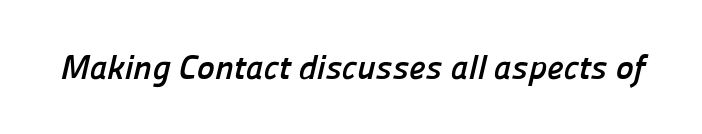
Here the designer chose a conventional face with non-uniform glyph widths. Honestly, there is no underline to notice here at all. Each word holds together tightly as a unit, with standard inter-letter gaps. These lines carry a lot of weight — the face is fully bold.
